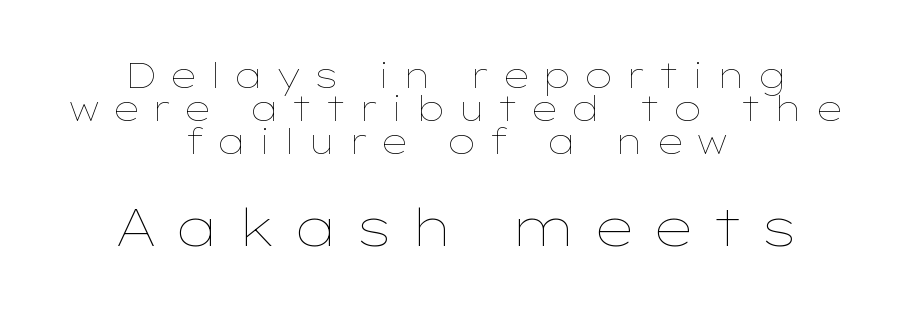
Q: Is the text bold? A: No.
Q: Is the text italic (slanted)? A: No, it is upright.
Q: Is the text underlined? A: No.
Q: How is the paragraph aligned? A: Centered.
Q: Is the spacing between letters normal or unusually wide? A: Unusually wide.
Q: Is the spacing between lines tight, normal or loose? A: Tight.
Q: Which block of text is set in a larger size, the first (top) or the second (bottom)? A: The second (bottom) one.
Q: Width (condensed, normal, or wide)? A: Wide.
Q: Stroke contrast? A: Low.
Q: x-height? A: Medium.
Q: Monospaced? A: No.
